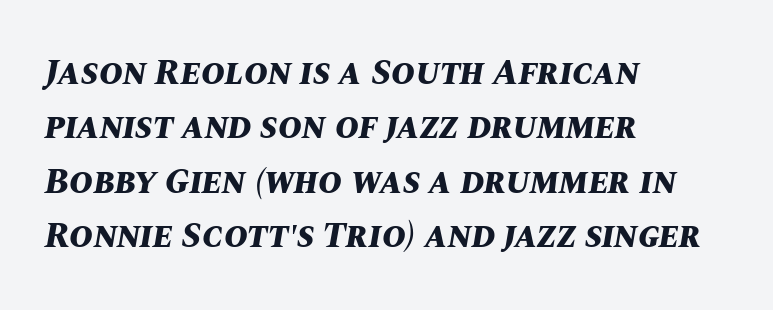
These lines stack with their left ends in a neat column. The gaps between neighbouring characters are ordinary and unremarkable. The lines sit at an ordinary, default distance from one another. The passage shown is typed in a proportional face where columns would drift. Typesetter's note: full bold, strokes at maximum text heaviness.
